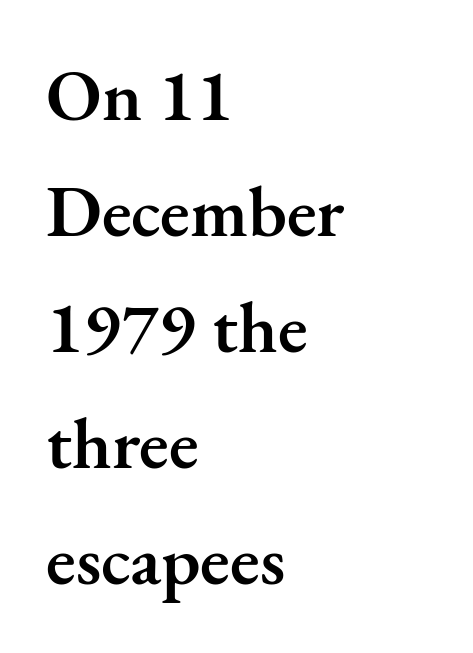
{"serif": "yes", "italic": "no", "bold": "semi", "weight": "semibold", "width": "normal", "stroke_contrast": "medium", "x_height": "small", "monospaced": "no", "underline": "no", "align": "left", "line_spacing": "normal", "line_spacing_ratio": 1.59, "letter_spacing": "normal", "letter_spacing_em": 0.0, "glyph_px": 73}
